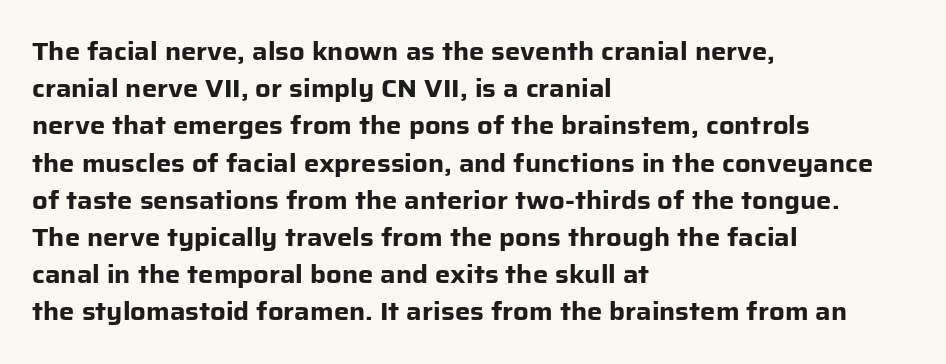
The passage shown has conventional tracking throughout. Underline: absent. The lines in this sample share a left origin and differ only in where they stop. These lines carry a lot of weight — the face is fully bold. Leading: standard. Characters remain perfectly vertical along every line.
